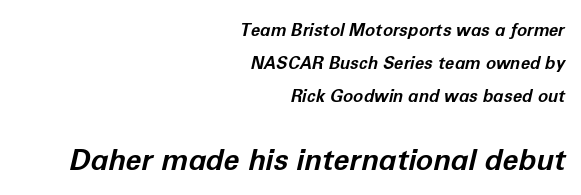
{"italic": "yes", "lean": "right", "slant_degrees": 12, "bold": "yes", "weight": "bold", "width": "normal", "stroke_contrast": "low", "x_height": "medium", "monospaced": "no", "underline": "no", "align": "right", "line_spacing": "loose", "line_spacing_ratio": 1.93, "letter_spacing": "normal", "letter_spacing_em": 0.0, "larger_block": "second", "size_ratio": 1.71, "glyph_px": 29}
